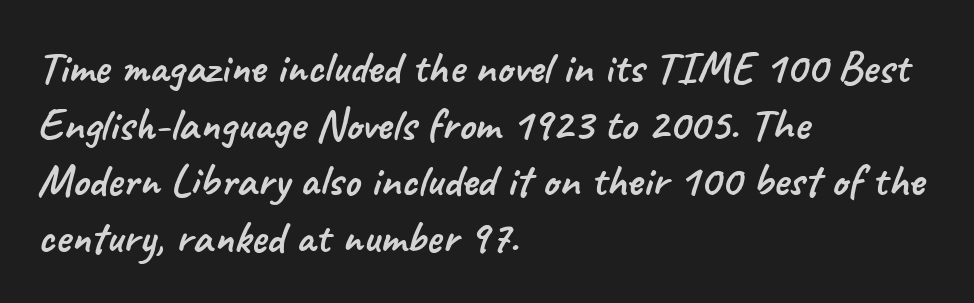
Q: Is the typeface a serif or a sans-serif typeface? A: Sans-serif.
Q: Is the text underlined? A: No.
Q: How is the paragraph aligned? A: Left-aligned.
Q: Is the spacing between letters normal or unusually wide? A: Normal.
Q: Width (condensed, normal, or wide)? A: Normal.
Q: Stroke contrast? A: Low.
Q: x-height? A: Small.
Q: Monospaced? A: No.
